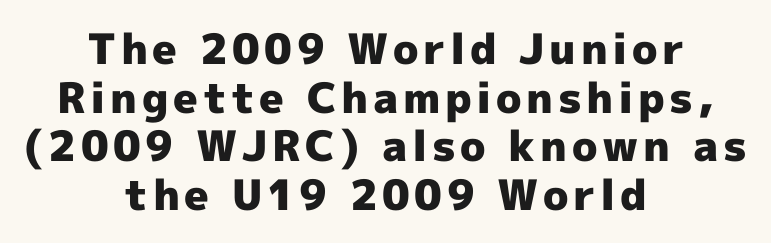
{"serif": "no", "italic": "no", "bold": "yes", "weight": "heavy", "width": "normal", "x_height": "medium", "monospaced": "no", "underline": "no", "align": "center", "line_spacing_ratio": 1.16, "glyph_px": 42}
